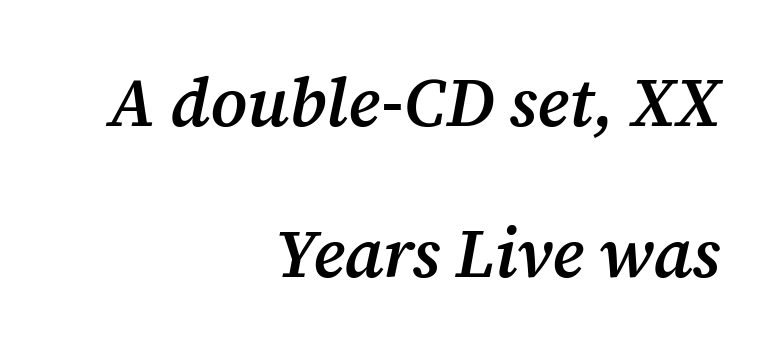
The image shows 68 px semibold serif type, italic (leaning right); set right-aligned, loose line spacing (2.22x), normal letter spacing, not underlined; medium stroke contrast and a medium x-height.
